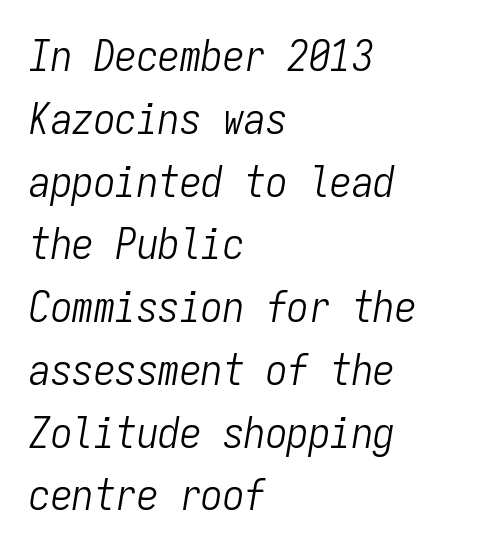
Stems here are at most as thick as an everyday book face. Descender tails drop into unmarked territory. The whole block is typeset with a tilt. Line beginnings align vertically; line endings do not. Letter spacing: default.
